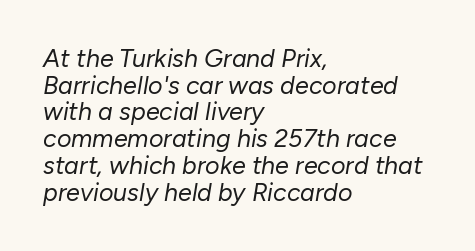
The image shows 25 px text type, italic (leaning right); set left-aligned, tight line spacing (1.07x), normal letter spacing, not underlined.
